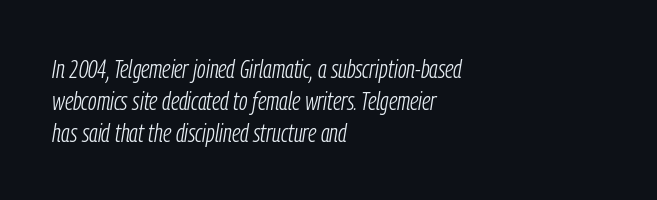
Letters have the restrained weight of plain body copy at most. Clear beneath every line of the passage. Horizontal alignment here is leftward, the default for most running prose. These lines were composed using italics. Letter spacing: default.
